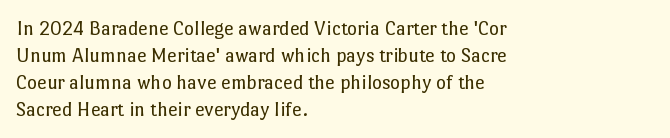
Q: Is the text bold? A: No.
Q: Is the text italic (slanted)? A: No, it is upright.
Q: Is the text underlined? A: No.
Q: How is the paragraph aligned? A: Left-aligned.
Q: Is the spacing between letters normal or unusually wide? A: Normal.
Q: Is the spacing between lines tight, normal or loose? A: Normal.
